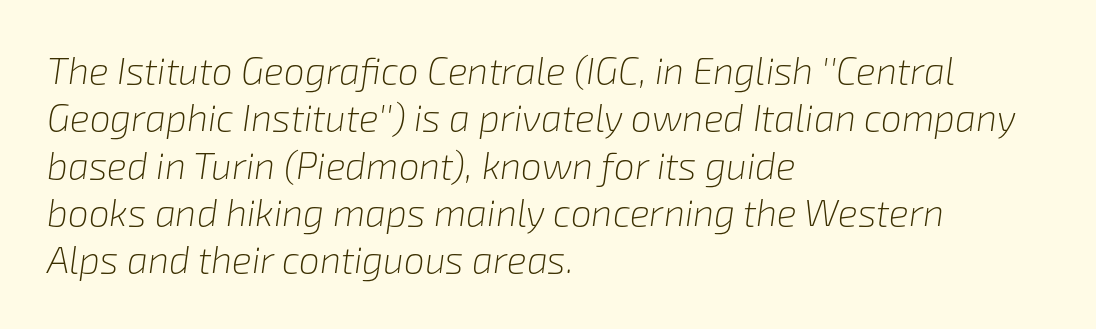
The image shows 37 px light type, italic (leaning right); set left-aligned, normal line spacing (1.28x), normal letter spacing, not underlined; low stroke contrast and a medium x-height.
